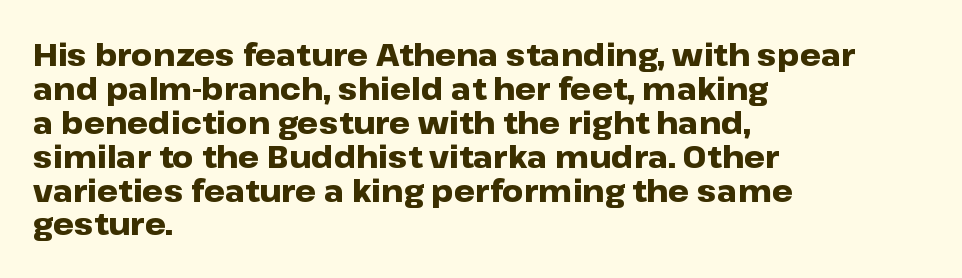
Q: Is the text bold? A: Yes.
Q: Is the text italic (slanted)? A: No, it is upright.
Q: Is the typeface a serif or a sans-serif typeface? A: Sans-serif.
Q: Is the text underlined? A: No.
Q: How is the paragraph aligned? A: Left-aligned.
Q: Is the spacing between letters normal or unusually wide? A: Normal.
Q: Is the spacing between lines tight, normal or loose? A: Tight.
Q: Width (condensed, normal, or wide)? A: Wide.
Q: Stroke contrast? A: Low.
Q: x-height? A: Medium.
Q: Monospaced? A: No.
